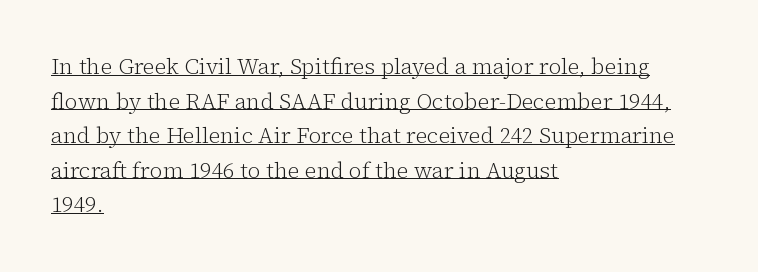
{"italic": "no", "bold": "no", "underline": "yes", "align": "left", "line_spacing": "normal", "line_spacing_ratio": 1.57, "letter_spacing": "normal", "letter_spacing_em": 0.0, "glyph_px": 22}
